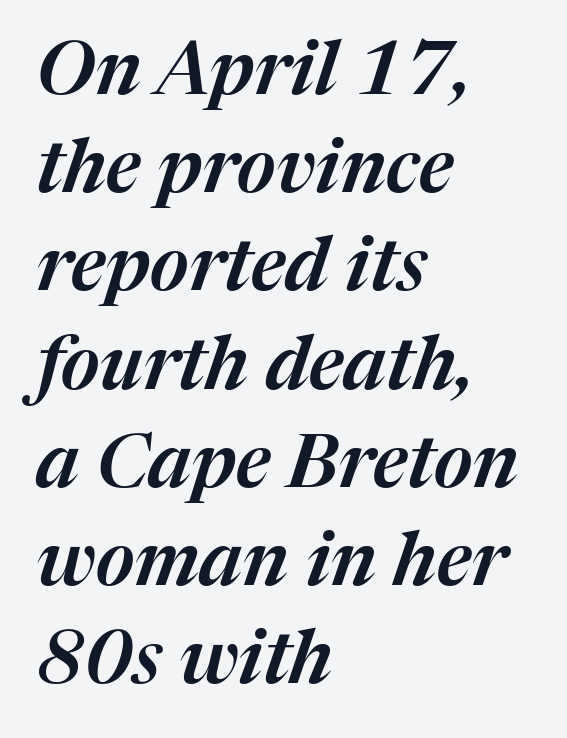
{"italic": "yes", "lean": "right", "slant_degrees": 17, "width": "normal", "stroke_contrast": "medium", "x_height": "medium", "monospaced": "no", "underline": "no", "align": "left", "line_spacing": "normal", "line_spacing_ratio": 1.31, "letter_spacing": "normal", "letter_spacing_em": 0.0, "glyph_px": 75}
